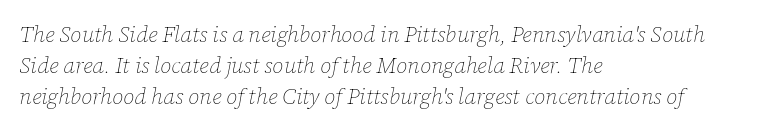
{"italic": "yes", "lean": "right", "slant_degrees": 12, "bold": "no", "underline": "no", "align": "left", "line_spacing": "normal", "line_spacing_ratio": 1.42, "letter_spacing": "normal", "letter_spacing_em": 0.0, "glyph_px": 22}
